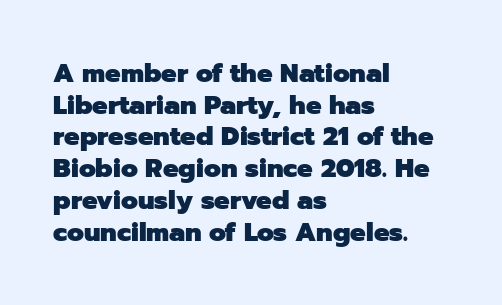
I'd describe the lettering as bold — thick and assertive. Words appear dense and cohesive because spacing is normal. Reading down the block, your eye returns to a fixed left position each line. The lettering holds an erect, upright posture throughout. Descender tails drop into unmarked territory.
